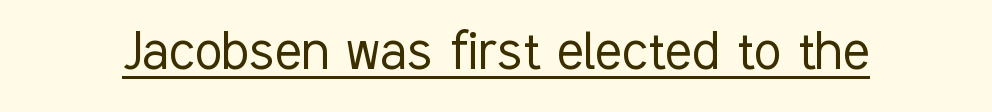
{"serif": "no", "italic": "no", "bold": "no", "weight": "light", "width": "condensed", "stroke_contrast": "low", "x_height": "medium", "monospaced": "no", "underline": "yes", "letter_spacing": "normal", "letter_spacing_em": 0.0, "glyph_px": 63}
